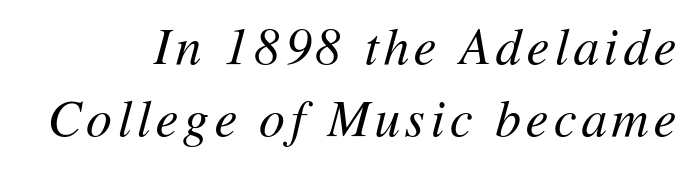
The image shows 51 px regular-weight type, italic (leaning right); set right-aligned, normal line spacing (1.41x), not underlined; medium stroke contrast and a medium x-height.
